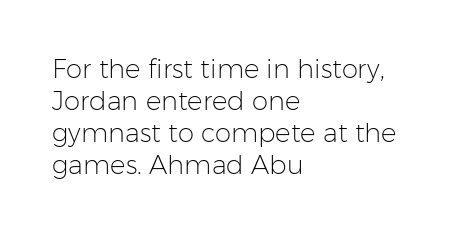
{"italic": "no", "bold": "no", "underline": "no", "align": "left", "line_spacing_ratio": 1.23, "letter_spacing": "normal", "letter_spacing_em": 0.0, "glyph_px": 26}
